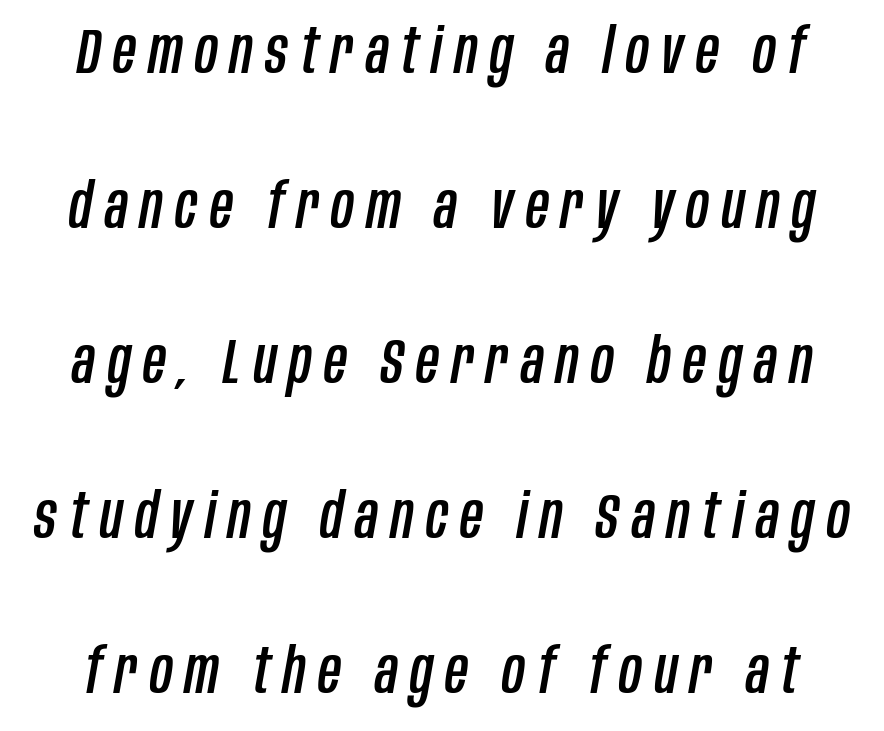
The passage shown has open, widely tracked lettering throughout. These lines are rendered in a variable-pitch font. This is oblique type, the kind used for emphasis or titles. The baseline area is clear.
